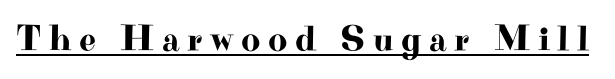
Substantial extra tracking has been applied to these lines. The passage shown is underscored from start to finish. You can tell it's not italic because the verticals are truly vertical. This sample has the flowing, uneven cadence of proportional lettering. In terms of letterform style, serifs are clearly present.
